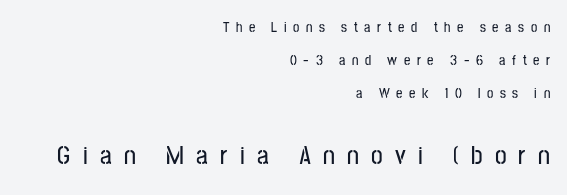
The image shows 26 px text type, upright; set right-aligned, loose line spacing (2.37x), unusually wide letter spacing (+0.47 em), not underlined; the second (bottom) block is 1.86x larger.
